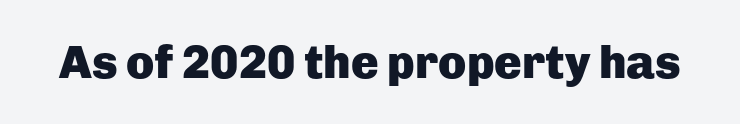
Q: Is the text bold? A: Yes.
Q: Is the text italic (slanted)? A: No, it is upright.
Q: Is the typeface a serif or a sans-serif typeface? A: Sans-serif.
Q: Is the text underlined? A: No.
Q: Is the spacing between letters normal or unusually wide? A: Normal.
Q: Width (condensed, normal, or wide)? A: Normal.
Q: Stroke contrast? A: Low.
Q: x-height? A: Medium.
Q: Monospaced? A: No.
